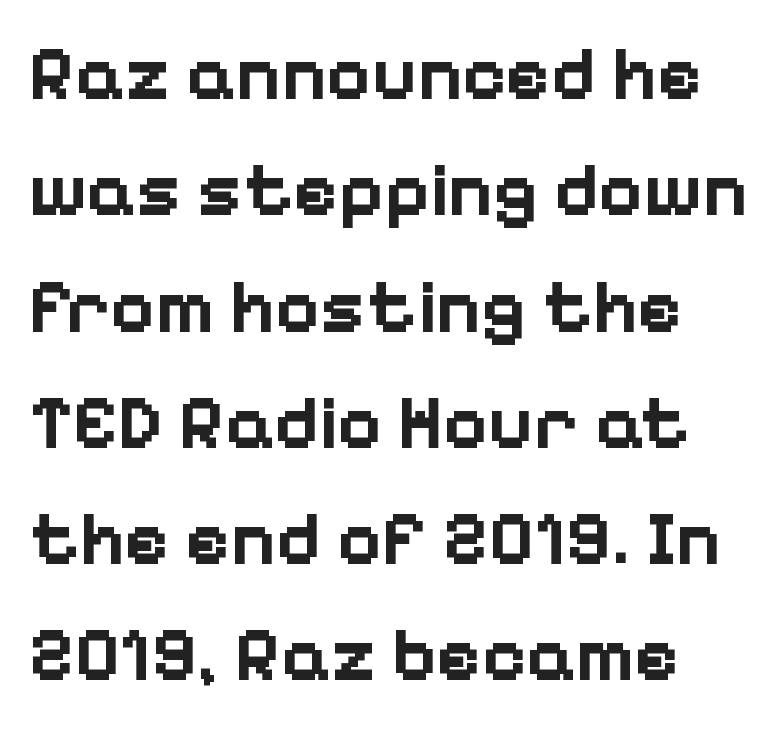
A full-strength bold gives these letters their thick strokes. The typography opts for an upright posture over an oblique one. The string is rendered with underlining switched off. Honestly, the letter spacing is just normal — you wouldn't notice it.
